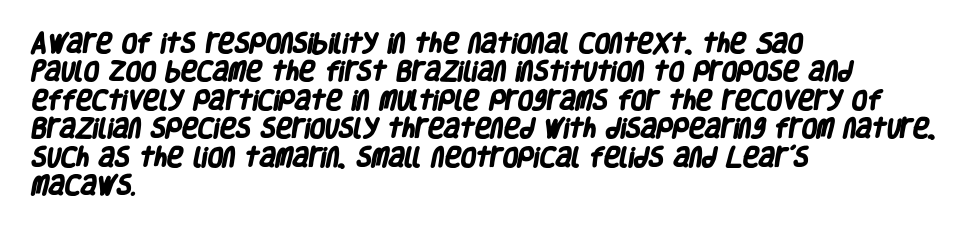
The passage shown stacks its lines at a standard gap. Does extra space separate the letters? No, they use regular spacing. Is the type bold? Yes — the strokes are clearly thick and heavy. Underline: absent. Reading down the block, your eye returns to a fixed left position each line.
